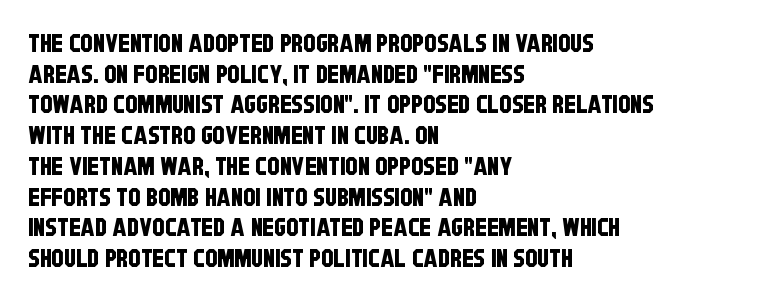
The image shows 25 px text type; set left-aligned, line spacing 1.23x, normal letter spacing, not underlined.
